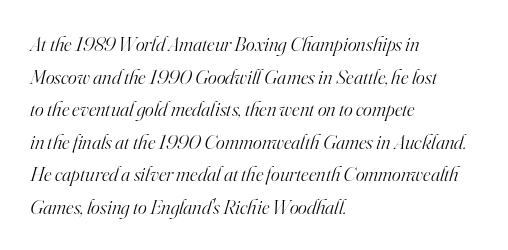
The image shows 21 px text type, italic (leaning right); set left-aligned, normal line spacing (1.55x), normal letter spacing, not underlined.
